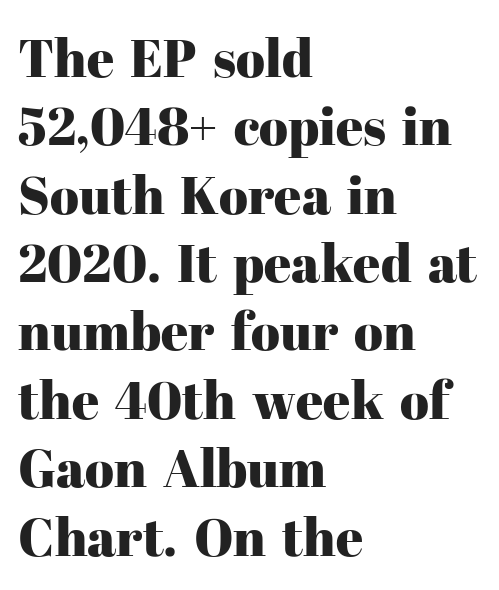
Q: Is the text italic (slanted)? A: No, it is upright.
Q: Is the typeface a serif or a sans-serif typeface? A: Serif.
Q: Is the text underlined? A: No.
Q: How is the paragraph aligned? A: Left-aligned.
Q: Is the spacing between letters normal or unusually wide? A: Normal.
Q: Is the spacing between lines tight, normal or loose? A: Normal.
Q: Width (condensed, normal, or wide)? A: Normal.
Q: Stroke contrast? A: High.
Q: x-height? A: Medium.
Q: Monospaced? A: No.
